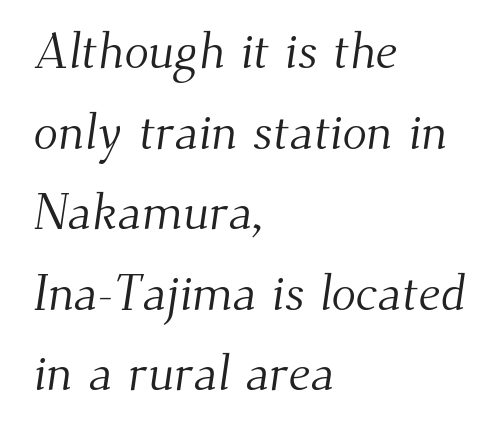
Q: Is the text bold? A: No.
Q: Is the typeface a serif or a sans-serif typeface? A: Serif.
Q: Is the text underlined? A: No.
Q: How is the paragraph aligned? A: Left-aligned.
Q: Is the spacing between letters normal or unusually wide? A: Normal.
Q: Is the spacing between lines tight, normal or loose? A: Normal.
Q: Width (condensed, normal, or wide)? A: Normal.
Q: Stroke contrast? A: Medium.
Q: x-height? A: Small.
Q: Monospaced? A: No.
